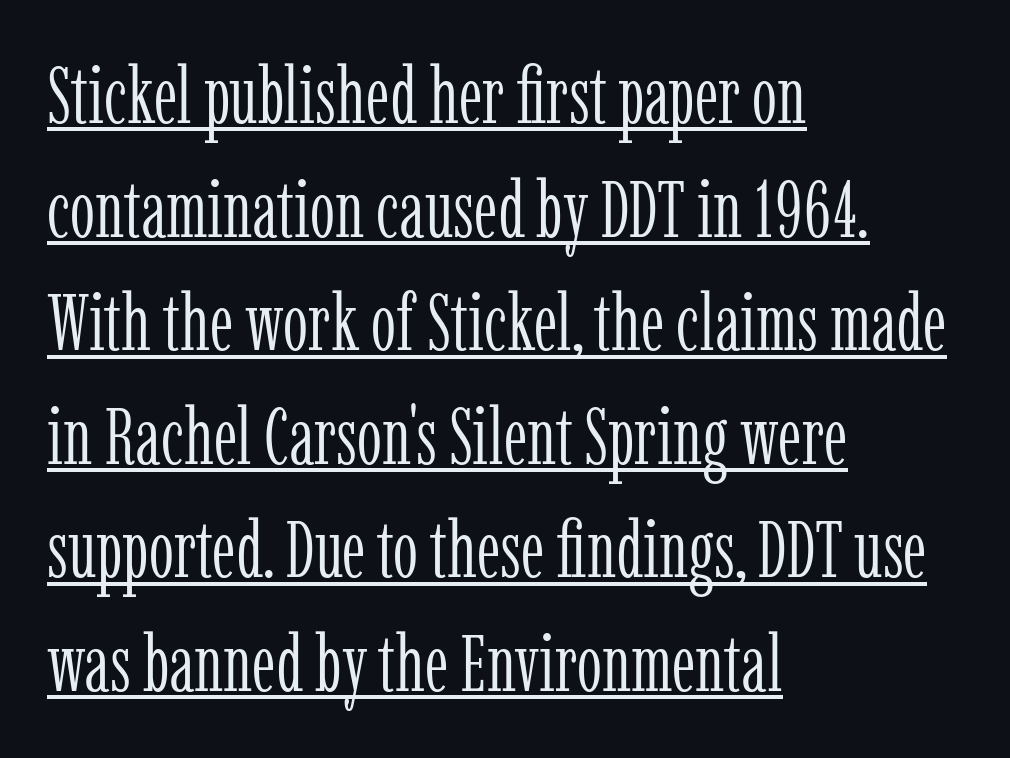
{"serif": "yes", "italic": "no", "bold": "no", "weight": "light", "width": "condensed", "stroke_contrast": "low", "x_height": "medium", "monospaced": "no", "underline": "yes", "align": "left", "line_spacing": "normal", "line_spacing_ratio": 1.42, "letter_spacing": "normal", "letter_spacing_em": 0.0, "glyph_px": 80}
